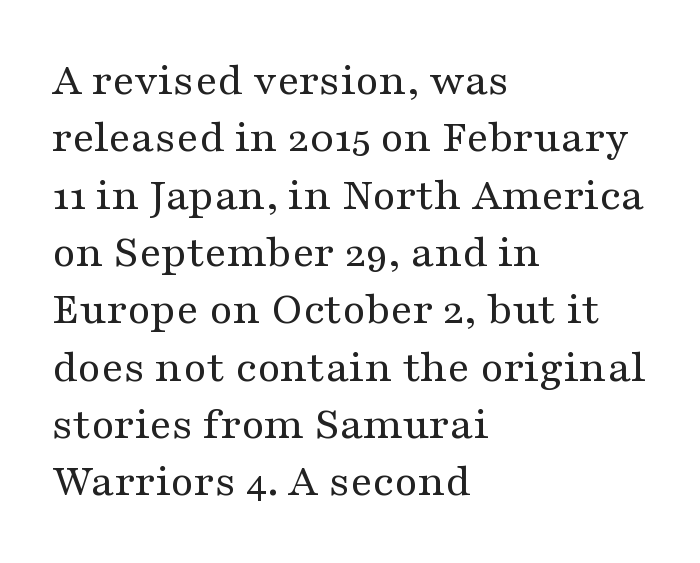
The image shows 47 px regular-weight, wide serif type, upright; set left-aligned, line spacing 1.22x, normal letter spacing, not underlined; medium stroke contrast and a medium x-height.
